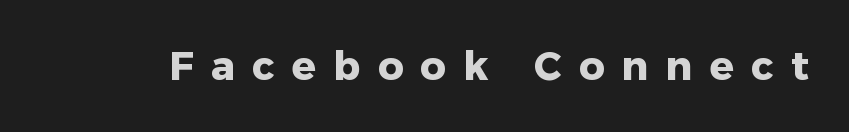
{"serif": "no", "italic": "no", "bold": "yes", "weight": "heavy", "width": "normal", "stroke_contrast": "low", "x_height": "medium", "monospaced": "no", "underline": "no", "letter_spacing": "wide", "letter_spacing_em": 0.43, "glyph_px": 40}
